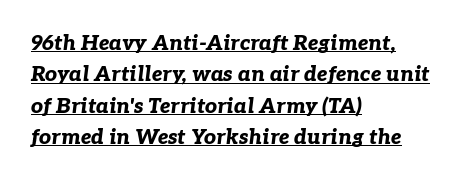
The image shows 21 px bold type, italic (leaning right); set left-aligned, normal line spacing (1.49x), normal letter spacing, underlined.
